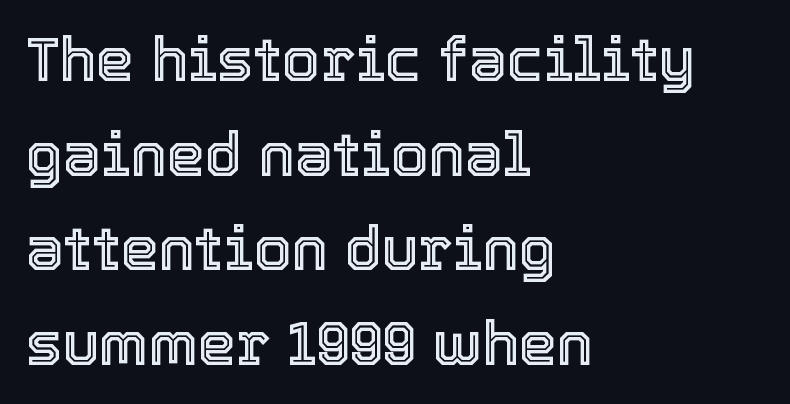
Q: Is the text italic (slanted)? A: No, it is upright.
Q: Is the text underlined? A: No.
Q: How is the paragraph aligned? A: Left-aligned.
Q: Is the spacing between letters normal or unusually wide? A: Normal.
Q: Is the spacing between lines tight, normal or loose? A: Normal.
Q: Width (condensed, normal, or wide)? A: Normal.
Q: x-height? A: Medium.
Q: Monospaced? A: No.
